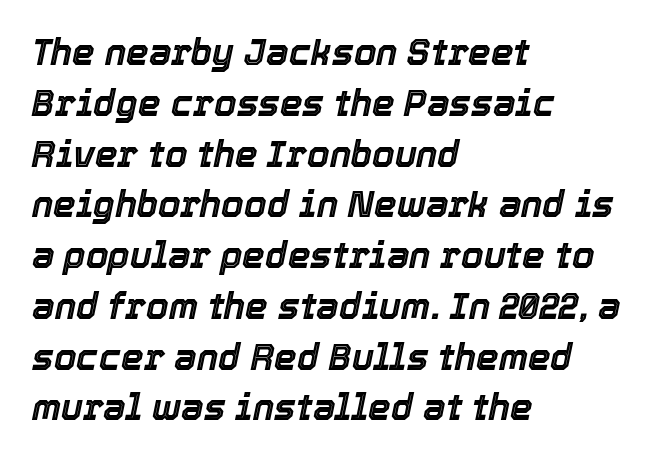
This rendering uses left alignment, leaving the right contour irregular. The string is rendered with underlining switched off. The rows are spaced the way most documents space them. It's the slanting kind of type. Observe the ordinary spacing: letters are neighbours, not strangers. Character widths vary here, with narrow letters taking less room than wide ones.
